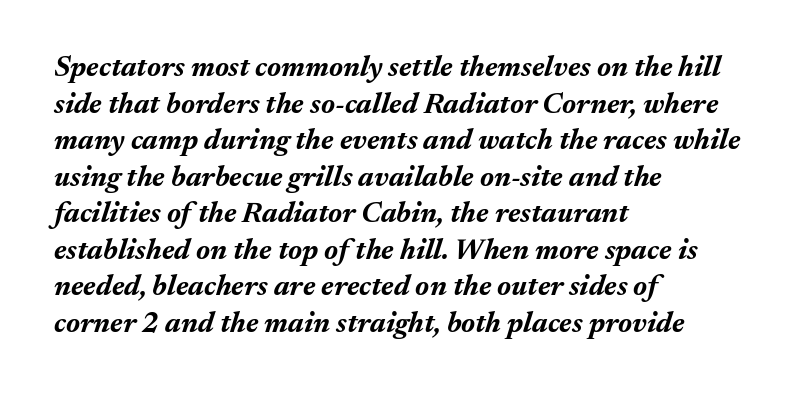
{"italic": "yes", "lean": "right", "slant_degrees": 17, "bold": "yes", "weight": "bold", "width": "normal", "stroke_contrast": "medium", "x_height": "medium", "monospaced": "no", "underline": "no", "align": "left", "line_spacing": "normal", "line_spacing_ratio": 1.26, "letter_spacing": "normal", "letter_spacing_em": 0.0, "glyph_px": 29}
